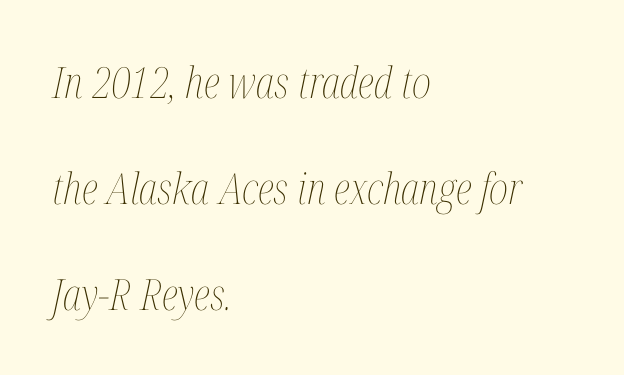
The typography opts for an oblique posture over an upright one. The gap between lines stays unmarked. A light-to-regular cut is what we see here. Is the block centered? No — it sits flush against the left margin.
